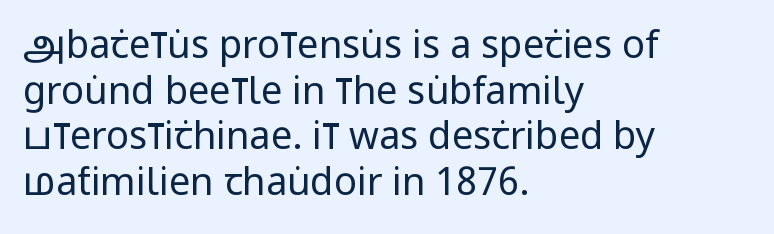
The image shows 38 px regular-weight, condensed sans-serif type, upright; set left-aligned, line spacing 1.2x, normal letter spacing, not underlined; low stroke contrast and a large x-height.
